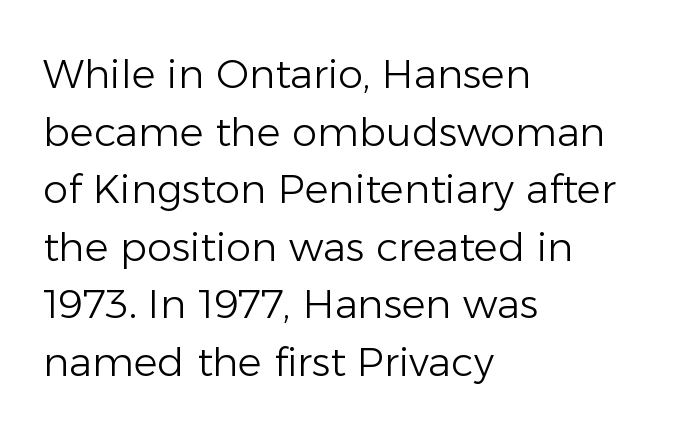
The image shows 40 px light sans-serif type, upright; set left-aligned, normal line spacing (1.44x), normal letter spacing, not underlined; low stroke contrast and a medium x-height.
